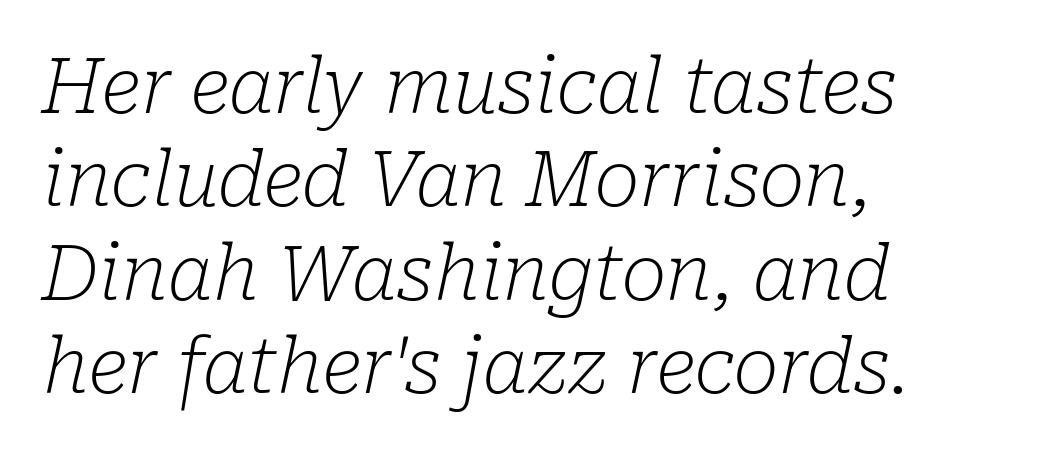
{"serif": "yes", "italic": "yes", "lean": "right", "slant_degrees": 10, "bold": "no", "weight": "light", "width": "normal", "stroke_contrast": "low", "x_height": "medium", "monospaced": "no", "underline": "no", "align": "left", "line_spacing_ratio": 1.23, "letter_spacing": "normal", "letter_spacing_em": 0.0, "glyph_px": 76}
